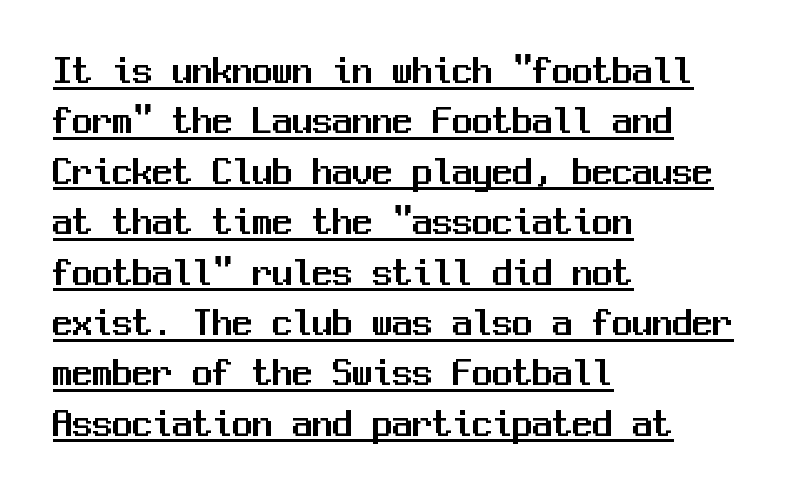
The image shows 40 px sans-serif type, upright, monospaced; set left-aligned, normal line spacing (1.26x), normal letter spacing, underlined; medium stroke contrast and a medium x-height.
